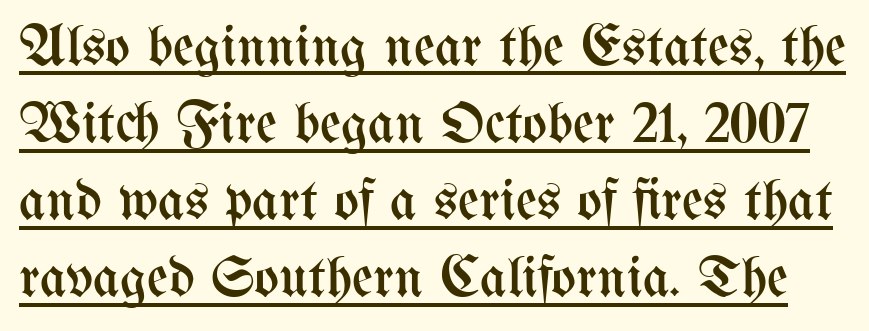
{"italic": "no", "bold": "no", "weight": "regular", "width": "condensed", "stroke_contrast": "medium", "x_height": "medium", "monospaced": "no", "underline": "yes", "line_spacing": "normal", "line_spacing_ratio": 1.33, "letter_spacing": "normal", "letter_spacing_em": 0.0, "glyph_px": 58}
